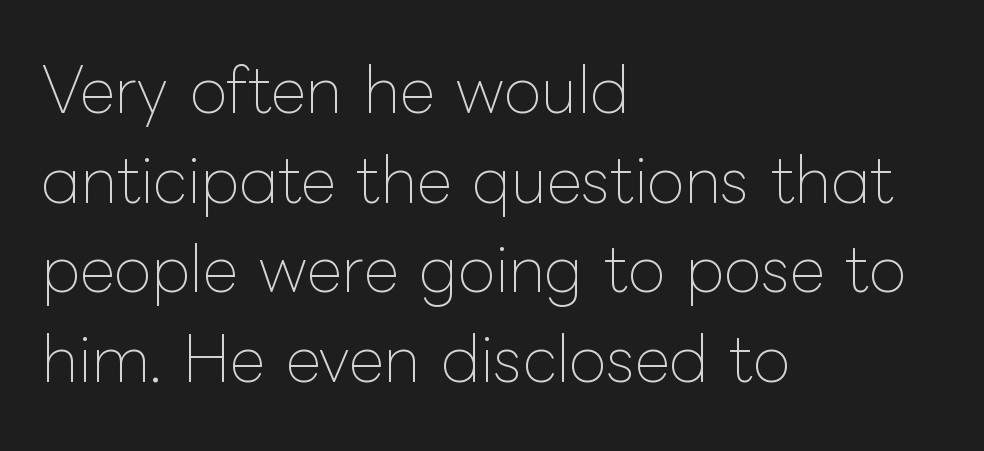
{"italic": "no", "bold": "no", "weight": "thin", "width": "normal", "stroke_contrast": "low", "x_height": "medium", "monospaced": "no", "underline": "no", "align": "left", "line_spacing": "normal", "line_spacing_ratio": 1.47, "letter_spacing": "normal", "letter_spacing_em": 0.0, "glyph_px": 61}
